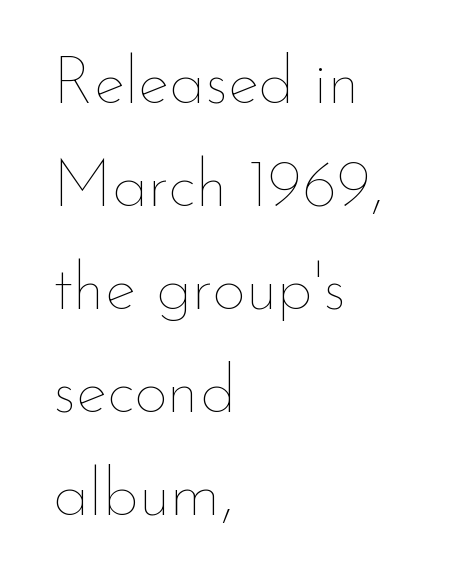
{"italic": "no", "bold": "no", "weight": "thin", "width": "normal", "stroke_contrast": "low", "x_height": "small", "monospaced": "no", "underline": "no", "align": "left", "line_spacing": "normal", "line_spacing_ratio": 1.56, "letter_spacing": "normal", "letter_spacing_em": 0.0, "glyph_px": 66}
